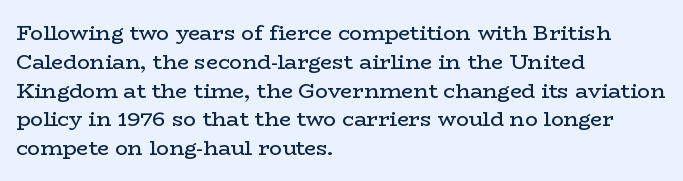
The image shows 21 px text type, upright; set left-aligned, normal line spacing (1.37x), normal letter spacing, not underlined.
